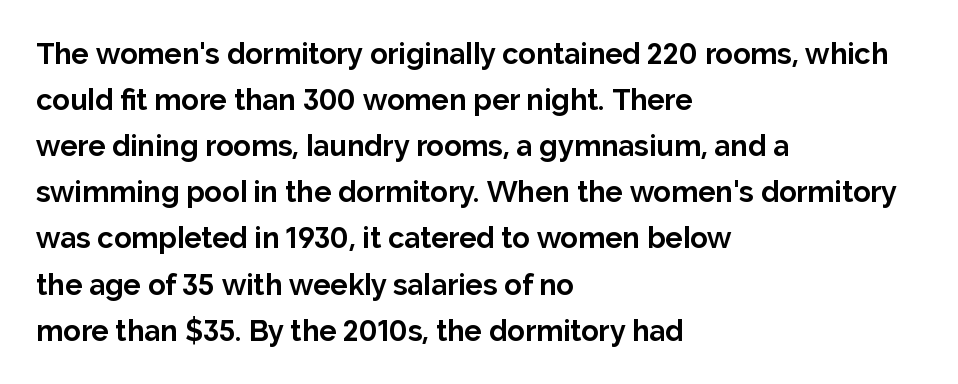
{"serif": "no", "italic": "no", "bold": "yes", "weight": "bold", "width": "normal", "stroke_contrast": "low", "x_height": "medium", "monospaced": "no", "underline": "no", "align": "left", "line_spacing": "normal", "line_spacing_ratio": 1.59, "letter_spacing": "normal", "letter_spacing_em": 0.0, "glyph_px": 29}
